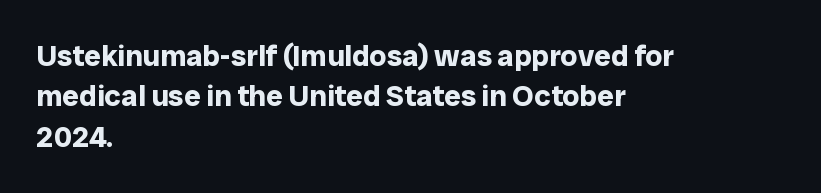
The image shows 30 px bold sans-serif type, upright; set left-aligned, normal line spacing (1.35x), normal letter spacing, not underlined; low stroke contrast and a medium x-height.
